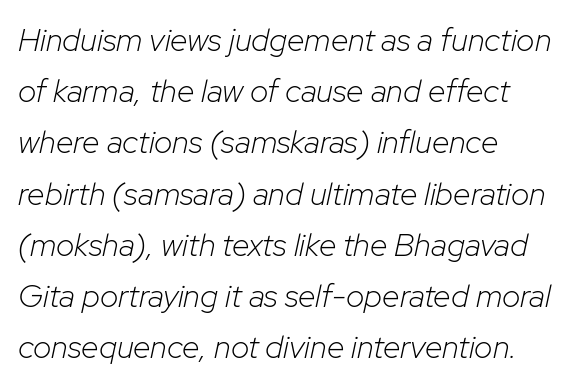
Q: Is the text bold? A: No.
Q: Is the text italic (slanted)? A: Yes, it leans right by about 12 degrees.
Q: Is the text underlined? A: No.
Q: How is the paragraph aligned? A: Left-aligned.
Q: Is the spacing between letters normal or unusually wide? A: Normal.
Q: Is the spacing between lines tight, normal or loose? A: Normal.
Q: Width (condensed, normal, or wide)? A: Normal.
Q: Stroke contrast? A: Low.
Q: x-height? A: Medium.
Q: Monospaced? A: No.
